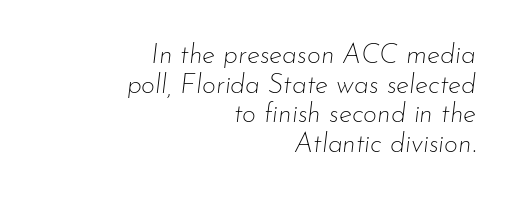
The image shows 27 px text type, italic (leaning right); set right-aligned, tight line spacing (1.1x), normal letter spacing, not underlined.
